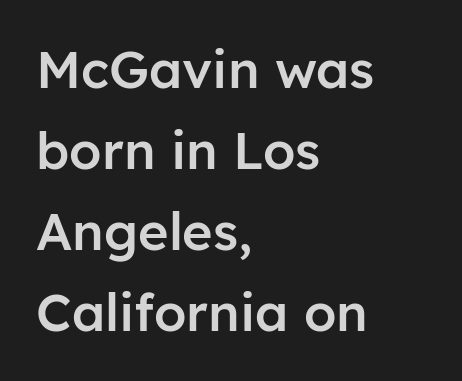
Each letter keeps its own natural width here, so spacing adapts to shape. Normally led — the rows are evenly, conventionally spaced. This is moderately heavy type, rendered in semibold. The letters stand upright; this is a roman face.
